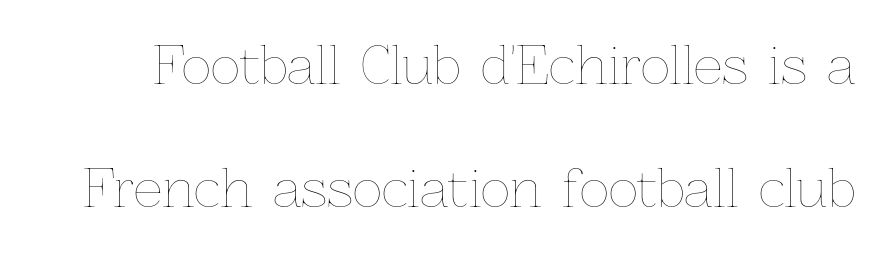
Underlining? Definitely not there. The rendering uses natural spacing where letterforms have individual widths. On a weight scale, this lands at 450 or below. The letters sit at their default tracking, neither squeezed nor spread.
